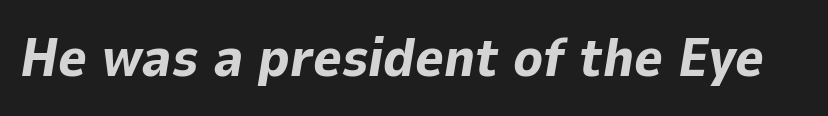
Q: Is the text bold? A: Yes.
Q: Is the text italic (slanted)? A: Yes, it leans right by about 9 degrees.
Q: Is the text underlined? A: No.
Q: Is the spacing between letters normal or unusually wide? A: Normal.
Q: Width (condensed, normal, or wide)? A: Normal.
Q: Stroke contrast? A: Low.
Q: x-height? A: Medium.
Q: Monospaced? A: No.
